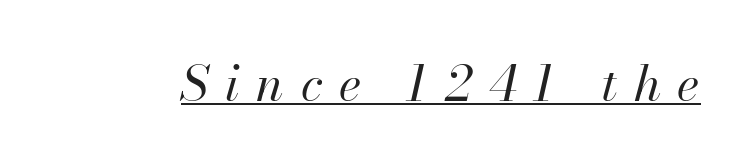
{"italic": "yes", "lean": "right", "slant_degrees": 13, "bold": "no", "weight": "regular", "width": "normal", "stroke_contrast": "high", "x_height": "small", "monospaced": "no", "underline": "yes", "letter_spacing": "wide", "letter_spacing_em": 0.34, "glyph_px": 49}
